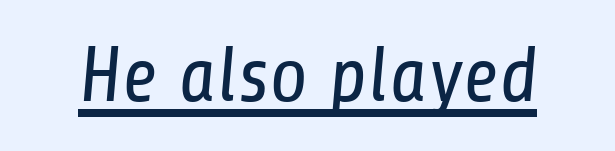
Q: Is the text bold? A: No.
Q: Is the typeface a serif or a sans-serif typeface? A: Sans-serif.
Q: Is the text underlined? A: Yes.
Q: Is the spacing between letters normal or unusually wide? A: Normal.
Q: Width (condensed, normal, or wide)? A: Condensed.
Q: Stroke contrast? A: Low.
Q: x-height? A: Medium.
Q: Monospaced? A: No.
